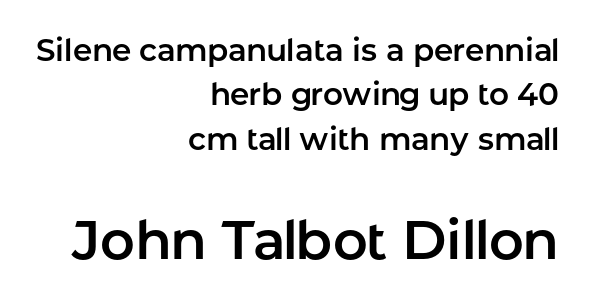
{"serif": "no", "italic": "no", "width": "normal", "stroke_contrast": "low", "x_height": "medium", "monospaced": "no", "underline": "no", "align": "right", "line_spacing": "normal", "line_spacing_ratio": 1.43, "letter_spacing": "normal", "letter_spacing_em": 0.0, "larger_block": "second", "size_ratio": 1.74, "glyph_px": 54}
